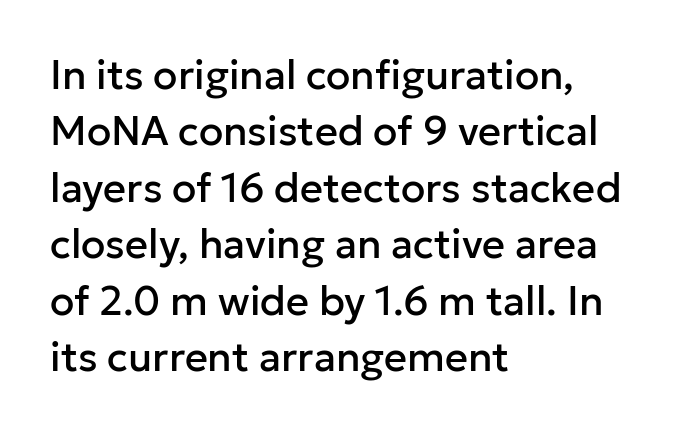
{"serif": "no", "italic": "no", "width": "normal", "stroke_contrast": "low", "x_height": "medium", "monospaced": "no", "underline": "no", "align": "left", "line_spacing": "normal", "line_spacing_ratio": 1.41, "letter_spacing": "normal", "letter_spacing_em": 0.0, "glyph_px": 40}
